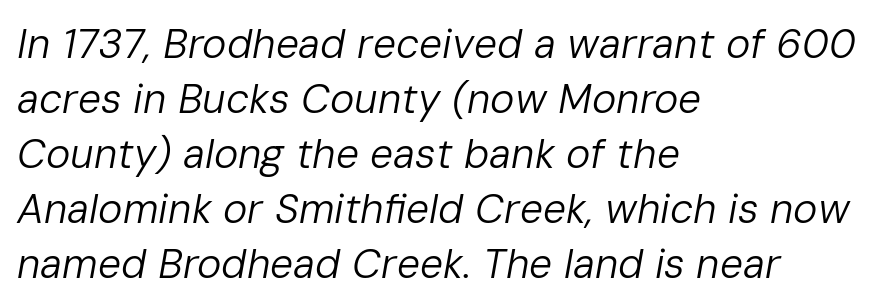
A typesetter would mark this as italic. Note the varied advance widths — an 'i' is clearly narrower than an 'm'. Teacher's note: observe the even left margin — that is flush-left alignment. How are the letters spaced? Ordinarily, with no added tracking. Honestly, the row spacing looks completely unremarkable.
